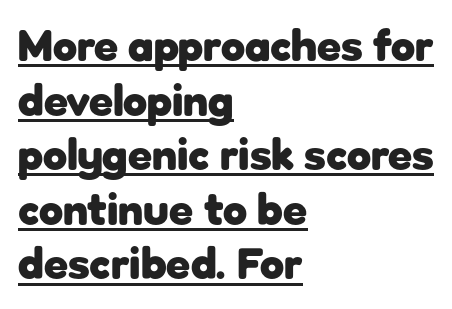
The image shows 44 px heavy sans-serif type, upright; set left-aligned, line spacing 1.24x, normal letter spacing, underlined; low stroke contrast and a medium x-height.
